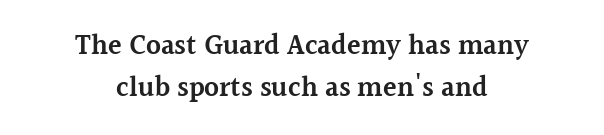
Q: Is the text bold? A: Semi-bold.
Q: Is the text italic (slanted)? A: No, it is upright.
Q: Is the typeface a serif or a sans-serif typeface? A: Serif.
Q: Is the text underlined? A: No.
Q: How is the paragraph aligned? A: Centered.
Q: Is the spacing between letters normal or unusually wide? A: Normal.
Q: Is the spacing between lines tight, normal or loose? A: Normal.
Q: Width (condensed, normal, or wide)? A: Normal.
Q: x-height? A: Medium.
Q: Monospaced? A: No.
